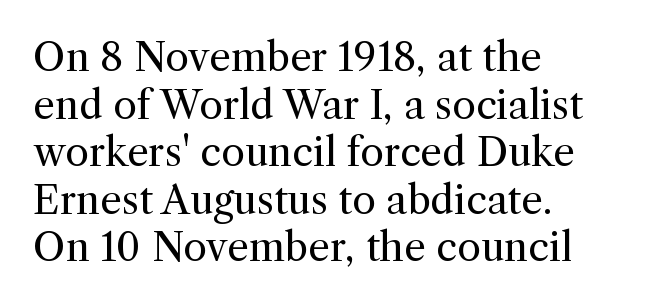
Q: Is the text bold? A: No.
Q: Is the text italic (slanted)? A: No, it is upright.
Q: Is the typeface a serif or a sans-serif typeface? A: Serif.
Q: Is the text underlined? A: No.
Q: How is the paragraph aligned? A: Left-aligned.
Q: Is the spacing between letters normal or unusually wide? A: Normal.
Q: Width (condensed, normal, or wide)? A: Normal.
Q: x-height? A: Medium.
Q: Monospaced? A: No.
